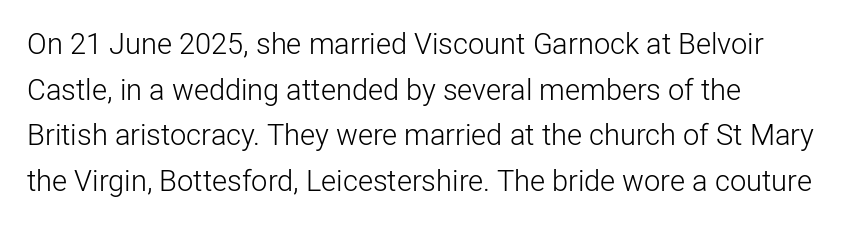
The image shows 29 px light sans-serif type, upright; set left-aligned, normal line spacing (1.57x), normal letter spacing, not underlined; low stroke contrast and a medium x-height.
